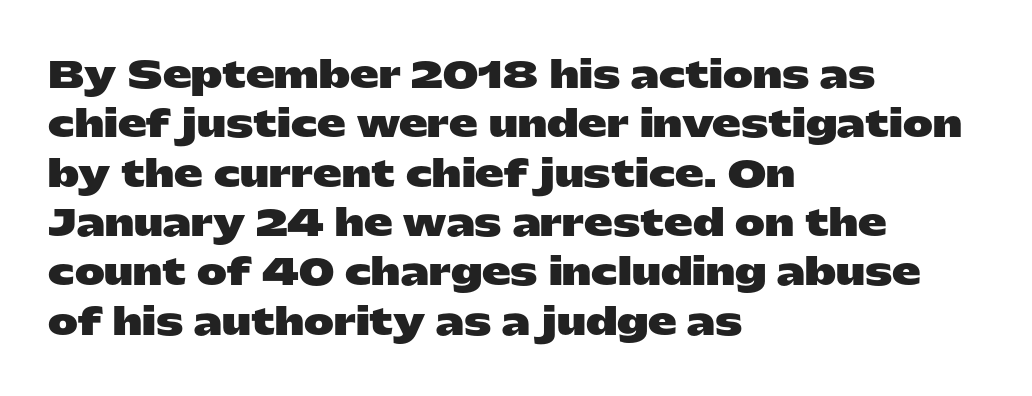
Unlike a traditional serif, this face leaves its strokes unadorned. These lines are rendered in a variable-pitch font. These lines carry a lot of weight — the face is fully bold. The passage is arranged the way most books set body copy — flush left. Posture: upright roman. Line spacing here is normal.
